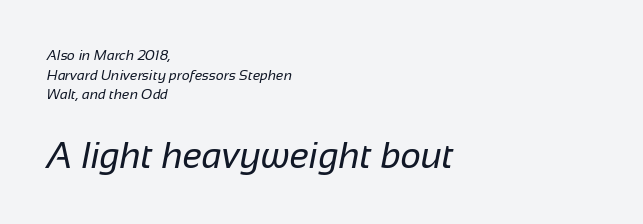
{"serif": "no", "bold": "no", "weight": "regular", "width": "normal", "stroke_contrast": "low", "x_height": "medium", "monospaced": "no", "underline": "no", "align": "left", "line_spacing": "normal", "line_spacing_ratio": 1.41, "letter_spacing": "normal", "letter_spacing_em": 0.0, "larger_block": "second", "size_ratio": 2.57, "glyph_px": 36}
